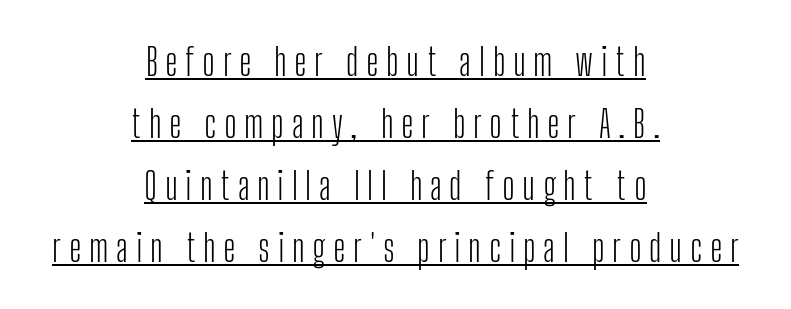
The image shows 38 px light, condensed sans-serif type, upright; set centered, normal line spacing (1.63x), unusually wide letter spacing (+0.2 em), underlined; low stroke contrast and a medium x-height.
